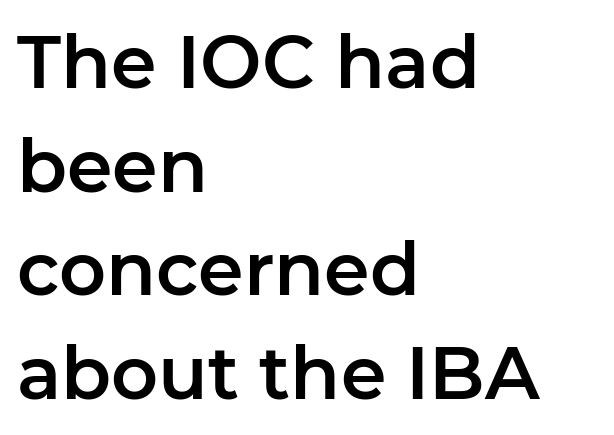
Every stem runs plumb, perpendicular to the baseline. Note the varied advance widths — an 'i' is clearly narrower than an 'm'. Regular leading. Anything drawn beneath the words? Only blank space. One-word summary of the alignment: left. Unlike a traditional serif, this face leaves its strokes unadorned.
